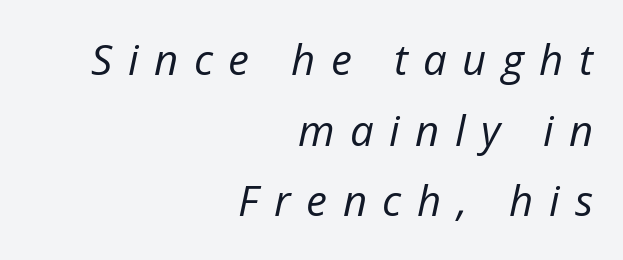
{"italic": "yes", "lean": "right", "slant_degrees": 12, "bold": "no", "weight": "regular", "width": "normal", "stroke_contrast": "low", "x_height": "medium", "monospaced": "no", "underline": "no", "align": "right", "line_spacing": "normal", "line_spacing_ratio": 1.68, "letter_spacing": "wide", "letter_spacing_em": 0.37, "glyph_px": 42}
